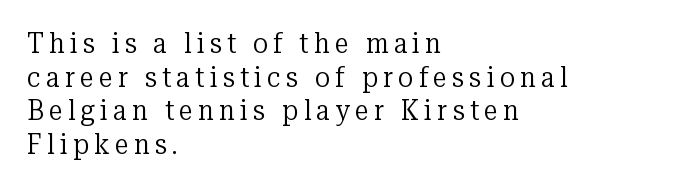
Q: Is the text bold? A: No.
Q: Is the text italic (slanted)? A: No, it is upright.
Q: Is the typeface a serif or a sans-serif typeface? A: Serif.
Q: Is the text underlined? A: No.
Q: How is the paragraph aligned? A: Left-aligned.
Q: Width (condensed, normal, or wide)? A: Normal.
Q: Stroke contrast? A: Low.
Q: x-height? A: Medium.
Q: Monospaced? A: No.
